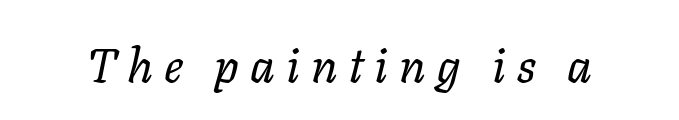
The type is letterspaced generously, with wide tracking. Here the designer chose a conventional face with non-uniform glyph widths. This reads as an unemphasized weight, regular at the heaviest. Quick note: italic.
